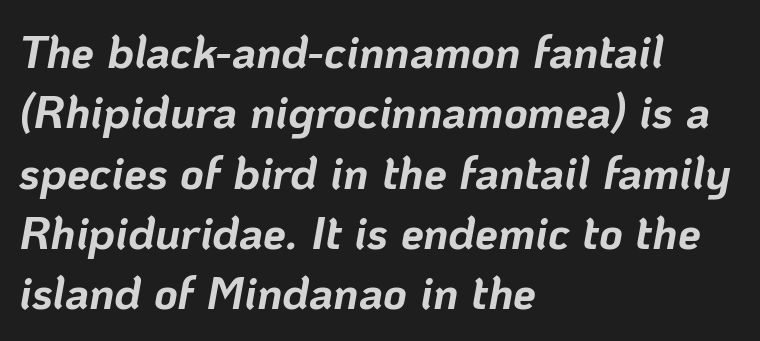
{"italic": "yes", "lean": "right", "slant_degrees": 10, "bold": "yes", "weight": "bold", "width": "normal", "stroke_contrast": "low", "x_height": "medium", "monospaced": "no", "underline": "no", "align": "left", "line_spacing": "normal", "line_spacing_ratio": 1.31, "letter_spacing": "normal", "letter_spacing_em": 0.0, "glyph_px": 46}
